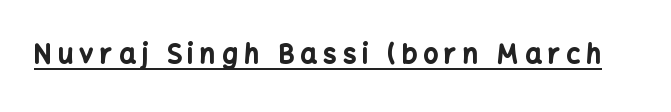
The image shows 26 px bold type, upright; set unusually wide letter spacing (+0.25 em), underlined.
